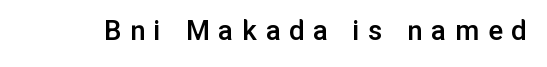
{"serif": "no", "italic": "no", "bold": "semi", "weight": "semibold", "width": "normal", "stroke_contrast": "low", "x_height": "medium", "monospaced": "no", "underline": "no", "letter_spacing": "wide", "letter_spacing_em": 0.28, "glyph_px": 31}
